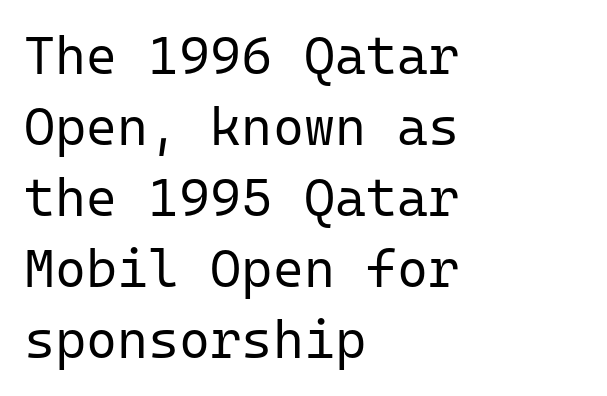
Q: Is the text bold? A: No.
Q: Is the text italic (slanted)? A: No, it is upright.
Q: Is the typeface a serif or a sans-serif typeface? A: Sans-serif.
Q: Is the text underlined? A: No.
Q: How is the paragraph aligned? A: Left-aligned.
Q: Is the spacing between letters normal or unusually wide? A: Normal.
Q: Is the spacing between lines tight, normal or loose? A: Normal.
Q: Width (condensed, normal, or wide)? A: Normal.
Q: Stroke contrast? A: Low.
Q: x-height? A: Medium.
Q: Monospaced? A: Yes.
